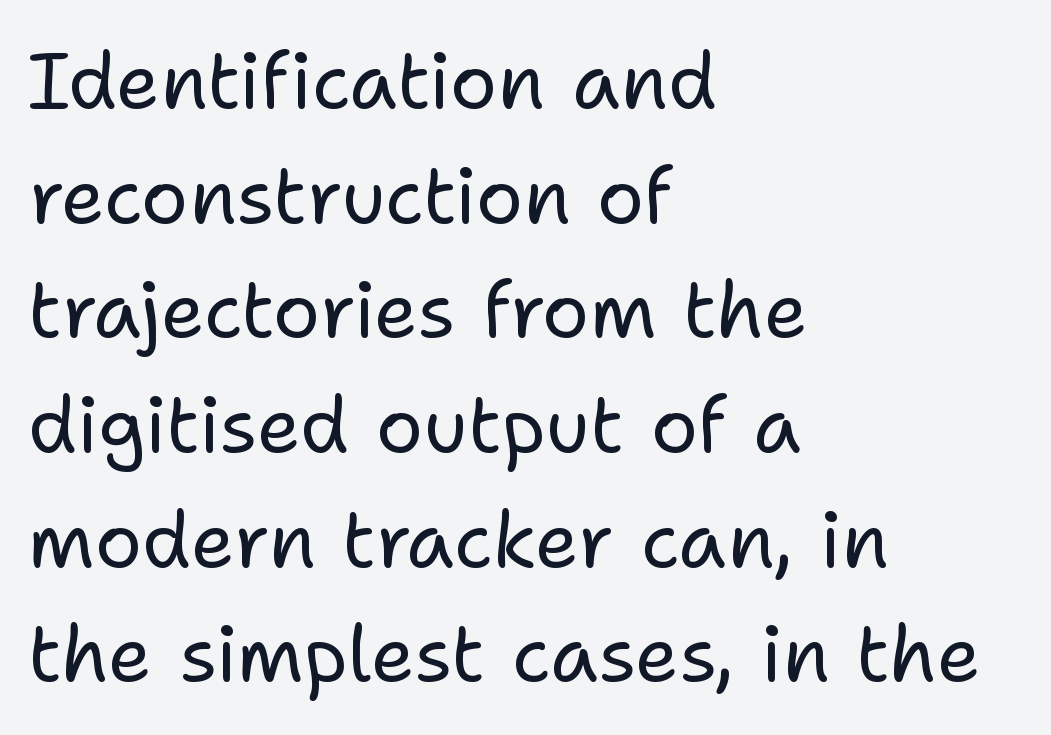
{"serif": "no", "italic": "no", "bold": "no", "weight": "regular", "width": "normal", "stroke_contrast": "low", "x_height": "medium", "monospaced": "no", "underline": "no", "align": "left", "line_spacing": "normal", "line_spacing_ratio": 1.47, "letter_spacing": "normal", "letter_spacing_em": 0.0, "glyph_px": 78}
